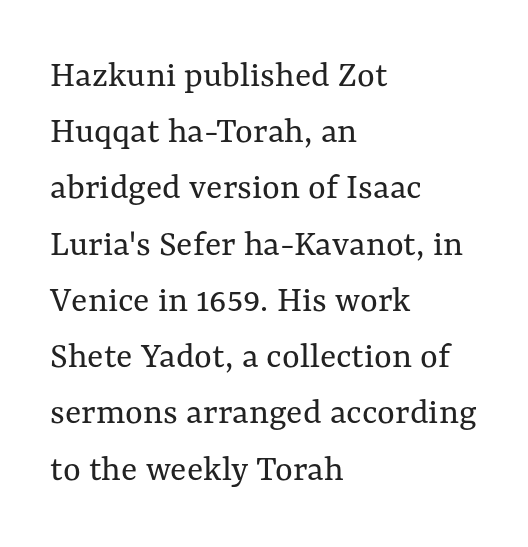
{"italic": "no", "bold": "no", "weight": "regular", "width": "normal", "stroke_contrast": "medium", "x_height": "medium", "monospaced": "no", "underline": "no", "align": "left", "line_spacing": "normal", "line_spacing_ratio": 1.48, "letter_spacing": "normal", "letter_spacing_em": 0.0, "glyph_px": 38}
